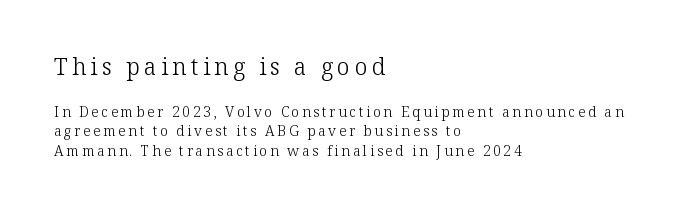
{"italic": "no", "bold": "no", "underline": "no", "align": "left", "line_spacing": "normal", "line_spacing_ratio": 1.38, "larger_block": "first", "size_ratio": 1.64, "glyph_px": 23}
